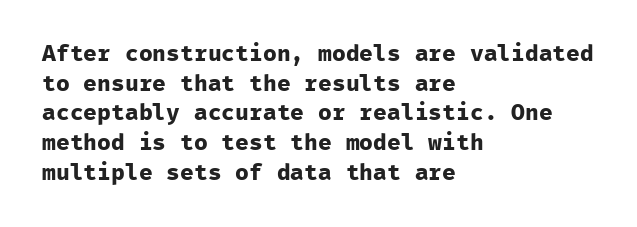
Q: Is the text bold? A: Yes.
Q: Is the text italic (slanted)? A: No, it is upright.
Q: Is the text underlined? A: No.
Q: How is the paragraph aligned? A: Left-aligned.
Q: Is the spacing between letters normal or unusually wide? A: Normal.
Q: Is the spacing between lines tight, normal or loose? A: Normal.
